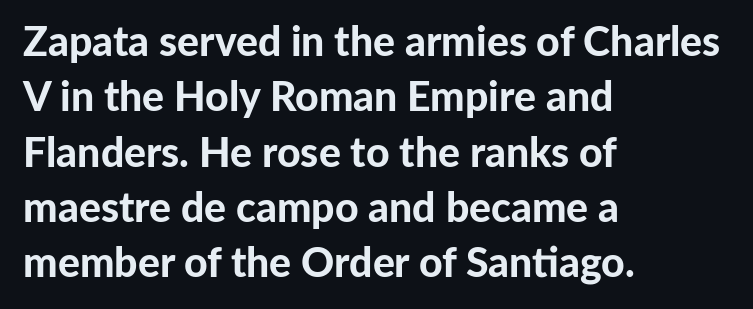
Q: Is the text bold? A: Yes.
Q: Is the text italic (slanted)? A: No, it is upright.
Q: Is the typeface a serif or a sans-serif typeface? A: Sans-serif.
Q: Is the text underlined? A: No.
Q: How is the paragraph aligned? A: Left-aligned.
Q: Is the spacing between letters normal or unusually wide? A: Normal.
Q: Is the spacing between lines tight, normal or loose? A: Normal.
Q: Width (condensed, normal, or wide)? A: Normal.
Q: Stroke contrast? A: Low.
Q: x-height? A: Medium.
Q: Monospaced? A: No.
